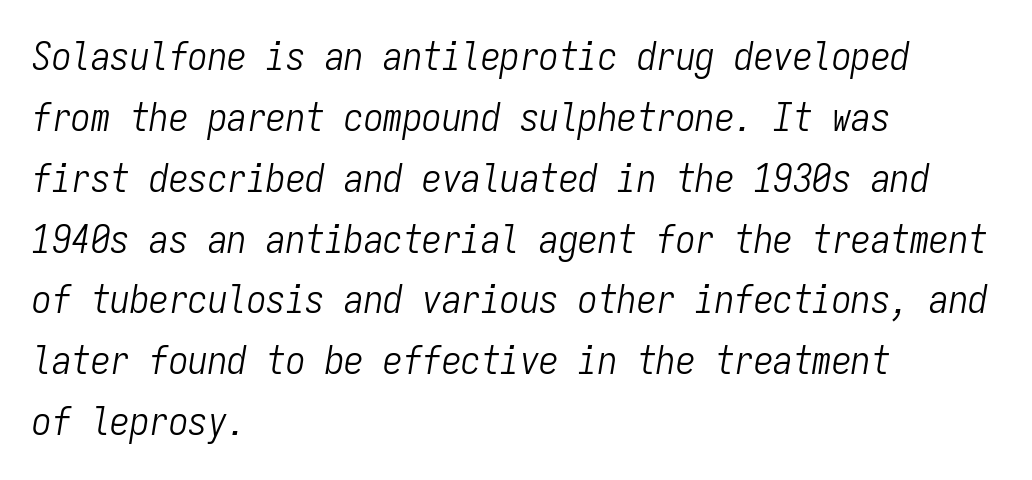
Q: Is the text bold? A: No.
Q: Is the text italic (slanted)? A: Yes, it leans right by about 9 degrees.
Q: Is the text underlined? A: No.
Q: How is the paragraph aligned? A: Left-aligned.
Q: Is the spacing between letters normal or unusually wide? A: Normal.
Q: Is the spacing between lines tight, normal or loose? A: Normal.
Q: Width (condensed, normal, or wide)? A: Condensed.
Q: Stroke contrast? A: Low.
Q: x-height? A: Medium.
Q: Monospaced? A: Yes.
